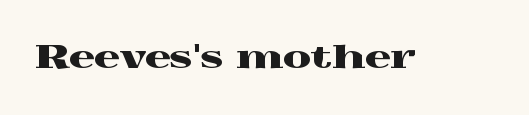
The image shows 32 px wide serif type, upright; set normal letter spacing, not underlined; a medium x-height.
